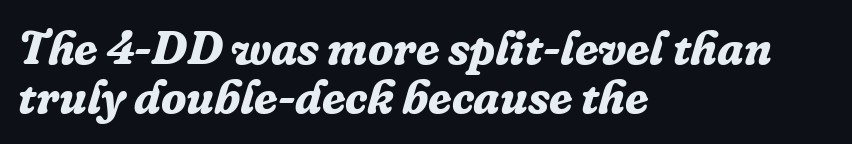
The image shows 47 px bold serif type, italic (leaning right); set left-aligned, tight line spacing (1.05x), normal letter spacing, not underlined; low stroke contrast and a medium x-height.
